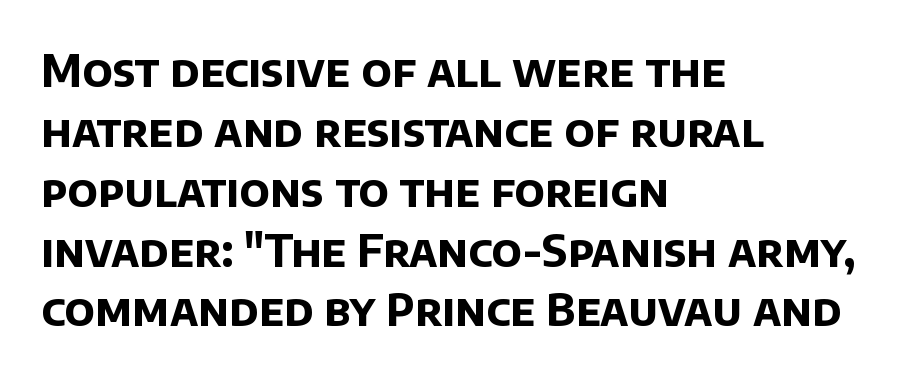
The image shows 44 px bold sans-serif type; set left-aligned, normal line spacing (1.36x), normal letter spacing, not underlined; low stroke contrast and a large x-height.
